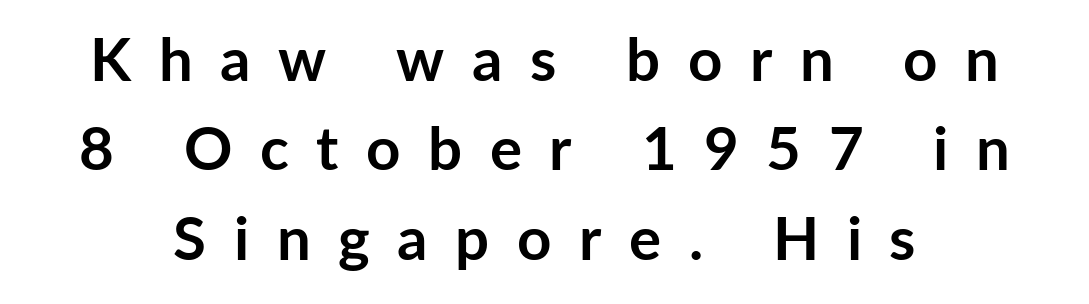
Q: Is the text bold? A: Yes.
Q: Is the text italic (slanted)? A: No, it is upright.
Q: Is the typeface a serif or a sans-serif typeface? A: Sans-serif.
Q: Is the text underlined? A: No.
Q: How is the paragraph aligned? A: Centered.
Q: Is the spacing between letters normal or unusually wide? A: Unusually wide.
Q: Is the spacing between lines tight, normal or loose? A: Normal.
Q: Width (condensed, normal, or wide)? A: Normal.
Q: Stroke contrast? A: Low.
Q: x-height? A: Medium.
Q: Monospaced? A: No.
